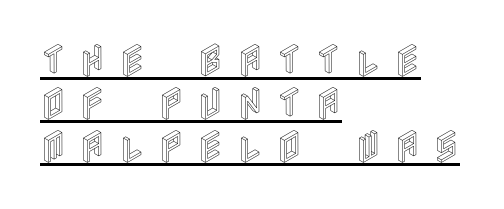
The words here are underlined. The compositor pushed each line to the left boundary. It's the straight-up-and-down kind of type. Tracking here is generous; glyphs stand well apart from one another.
